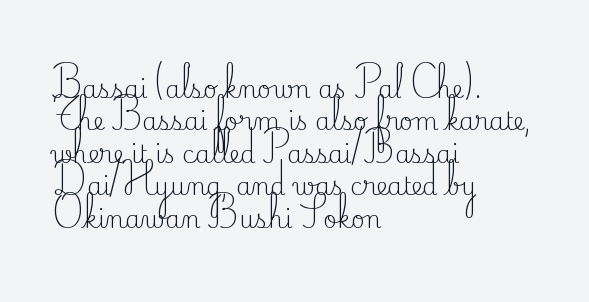
{"italic": "no", "bold": "no", "underline": "no", "align": "left", "line_spacing": "normal", "line_spacing_ratio": 1.35, "letter_spacing": "normal", "letter_spacing_em": 0.0, "glyph_px": 24}
